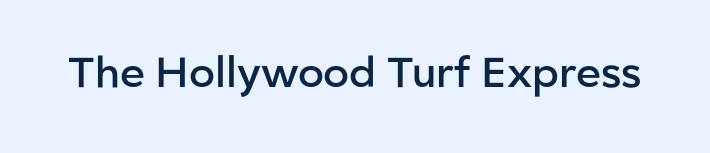
The typesetting leans somewhat heavy: a semibold. How are the letters spaced? Ordinarily, with no added tracking. These lines are rendered in a variable-pitch font. The gap between lines stays unmarked. Does the type have serifs? No, each stem ends abruptly.
